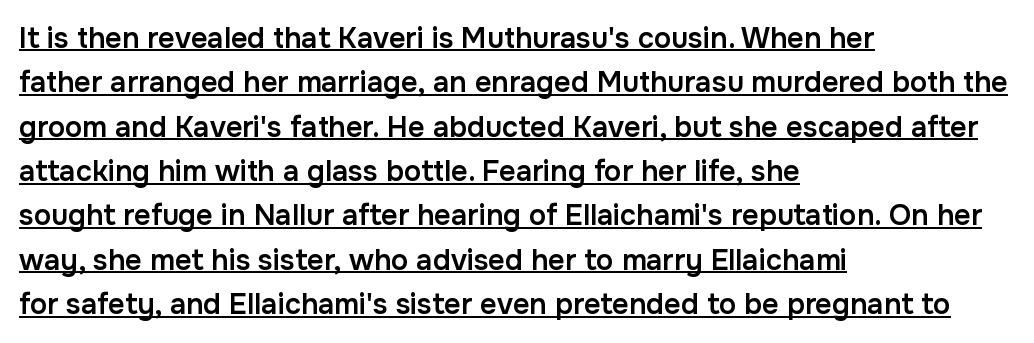
{"serif": "no", "italic": "no", "bold": "semi", "weight": "semibold", "width": "normal", "stroke_contrast": "low", "x_height": "medium", "monospaced": "no", "underline": "yes", "align": "left", "line_spacing": "normal", "line_spacing_ratio": 1.53, "letter_spacing": "normal", "letter_spacing_em": 0.0, "glyph_px": 29}
